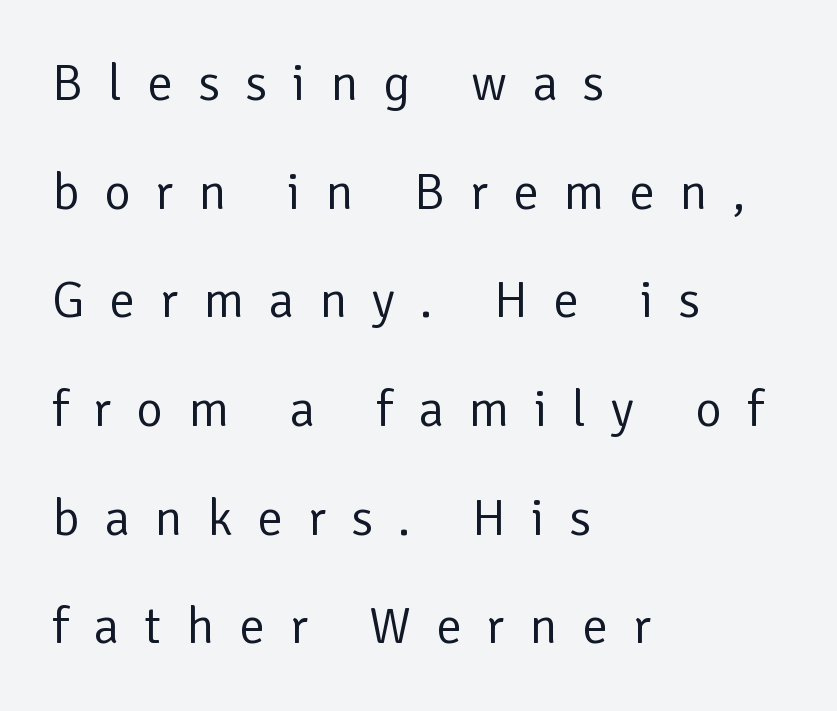
Short and long lines alike share a common starting point at left. Nope, not italic — everything's standing straight. Baseline-to-baseline distance is far greater than the letter height. Letters rest on an invisible, unmarked baseline.
